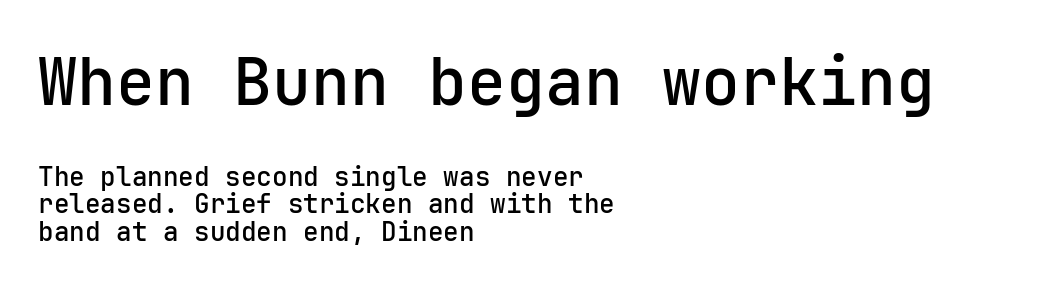
Visually the block forms a straight wall on the left and a jagged coastline on the right. The lines are packed closely together with very little leading. The characters display no serif detailing; their extremities are plain. This sample uses an upright cut, with every glyph sitting square on the baseline.
